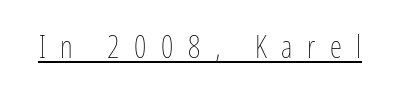
The image shows 31 px thin, condensed type, upright; set unusually wide letter spacing (+0.47 em), underlined; low stroke contrast and a medium x-height.
